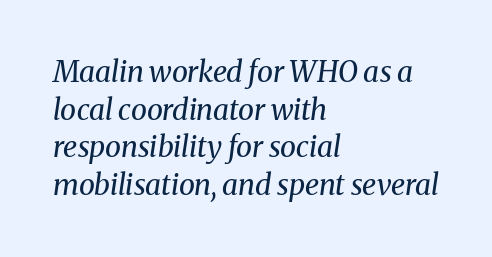
{"serif": "yes", "italic": "yes", "lean": "right", "slant_degrees": 8, "bold": "no", "weight": "regular", "width": "normal", "stroke_contrast": "medium", "x_height": "medium", "monospaced": "no", "underline": "no", "align": "left", "line_spacing": "normal", "line_spacing_ratio": 1.3, "letter_spacing": "normal", "letter_spacing_em": 0.0, "glyph_px": 29}
